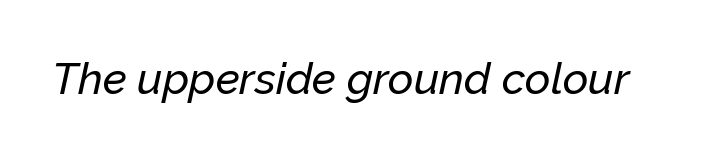
{"italic": "yes", "lean": "right", "slant_degrees": 12, "width": "normal", "stroke_contrast": "low", "x_height": "medium", "monospaced": "no", "underline": "no", "letter_spacing": "normal", "letter_spacing_em": 0.0, "glyph_px": 44}
